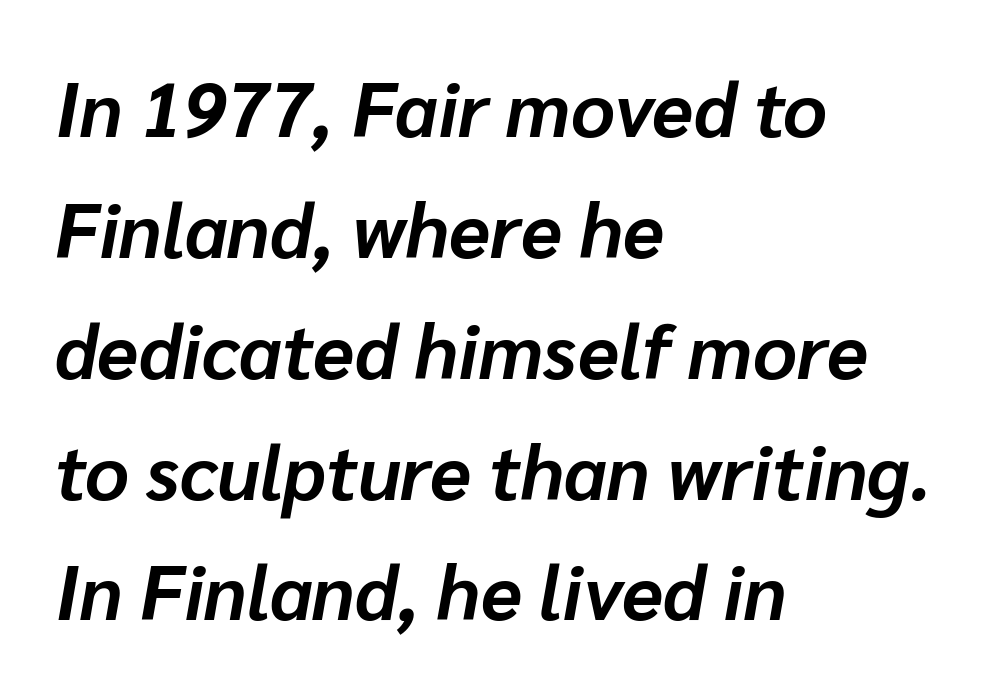
{"italic": "yes", "lean": "right", "slant_degrees": 10, "bold": "yes", "weight": "bold", "width": "normal", "stroke_contrast": "low", "x_height": "medium", "monospaced": "no", "underline": "no", "align": "left", "line_spacing": "normal", "line_spacing_ratio": 1.59, "letter_spacing": "normal", "letter_spacing_em": 0.0, "glyph_px": 76}
